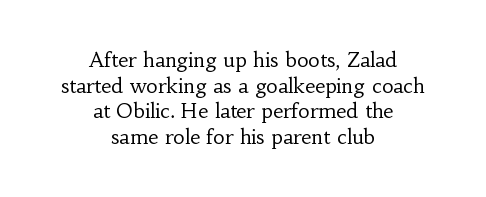
Designer's note — italics off, roman on. This is not heavy type; no bold has been used. Underline: absent. One-word summary of the alignment: center. Line spacing here is normal.
